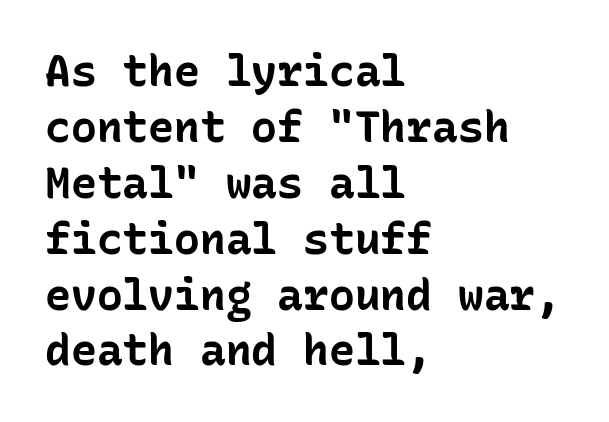
The image shows 43 px bold sans-serif type, upright, monospaced; set left-aligned, normal line spacing (1.3x), normal letter spacing, not underlined; low stroke contrast and a medium x-height.
